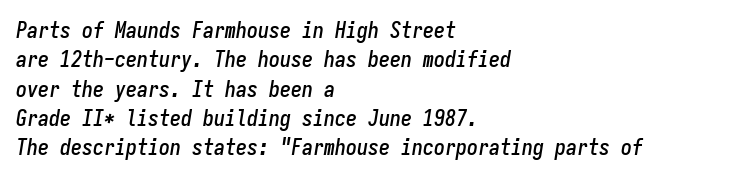
The image shows 22 px text type, italic (leaning right); set left-aligned, normal line spacing (1.33x), normal letter spacing, not underlined.
